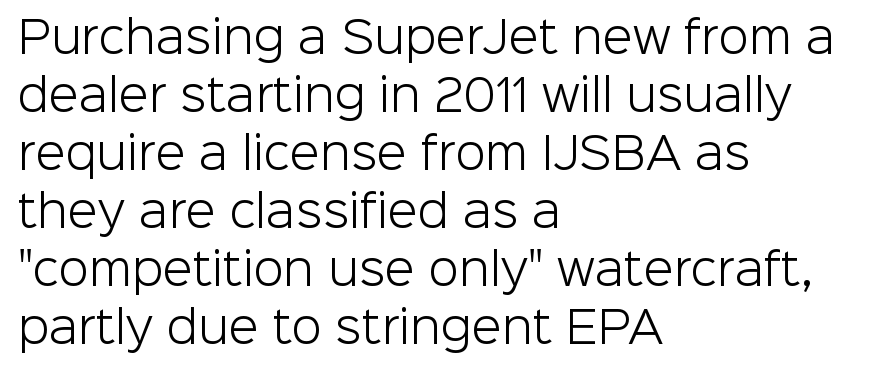
The image shows 44 px light sans-serif type, upright; set left-aligned, normal line spacing (1.32x), normal letter spacing, not underlined; low stroke contrast and a medium x-height.
